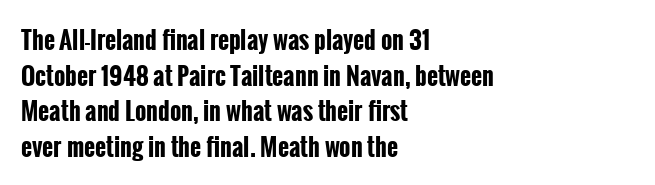
The image shows 24 px bold type, upright; set left-aligned, normal line spacing (1.48x), normal letter spacing, not underlined.
